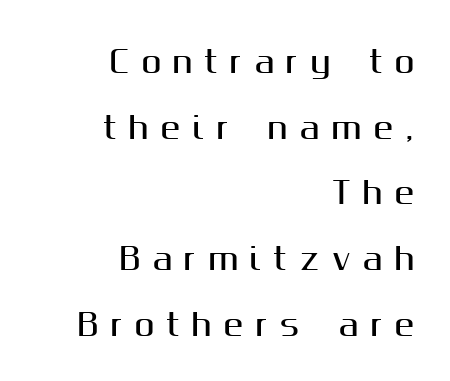
{"serif": "no", "italic": "no", "width": "normal", "stroke_contrast": "medium", "x_height": "medium", "monospaced": "no", "underline": "no", "align": "right", "line_spacing": "loose", "line_spacing_ratio": 2.19, "letter_spacing": "wide", "letter_spacing_em": 0.39, "glyph_px": 30}
